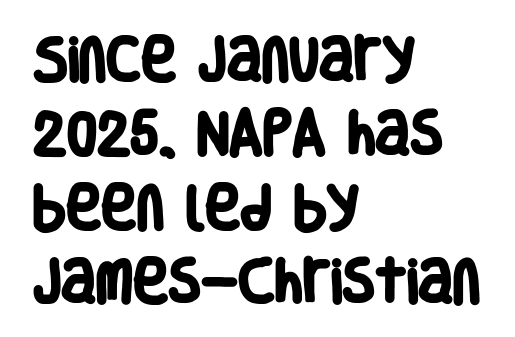
There is no visible air inserted between adjacent glyphs. Has an underline been added? It has not. The setting favours the left margin, as ordinary paragraphs usually do. The typeface chosen for these lines omits serifs.
